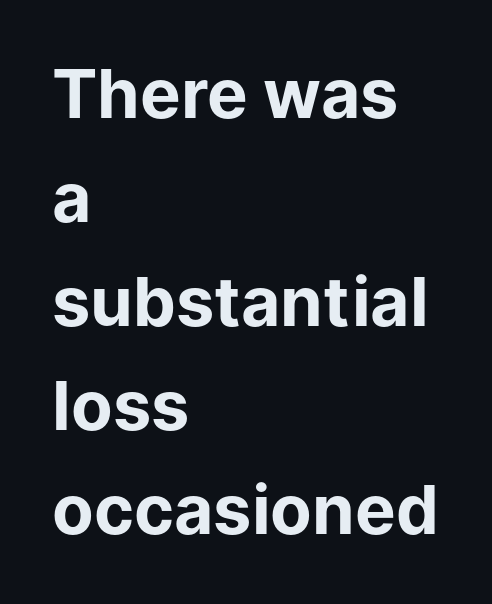
Nobody touched the tracking dial on this one. The line-height multiplier appears to be the usual default. These lines stack with their left ends in a neat column. I'd describe the lettering as bold — thick and assertive. Grotesque or geometric, the face here clearly has no serifs. When letters stand straight like this, we call the style roman or upright.
